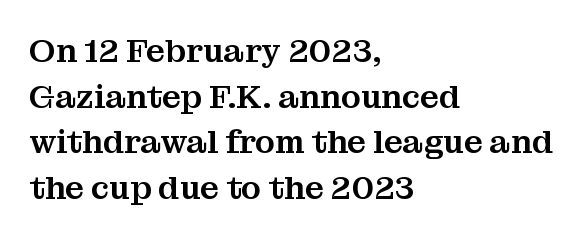
Is the block centered? No — it sits flush against the left margin. Rows of type keep a routine distance in the vertical direction. The type is set solid horizontally, with unmodified tracking. Quick note: underline off. The rendering uses natural spacing where letterforms have individual widths. To sum up the face: it has serifs.
